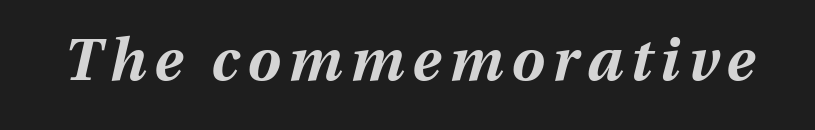
Q: Is the text bold? A: Yes.
Q: Is the text italic (slanted)? A: Yes, it leans right by about 13 degrees.
Q: Is the text underlined? A: No.
Q: Width (condensed, normal, or wide)? A: Normal.
Q: Stroke contrast? A: Medium.
Q: x-height? A: Medium.
Q: Monospaced? A: No.
